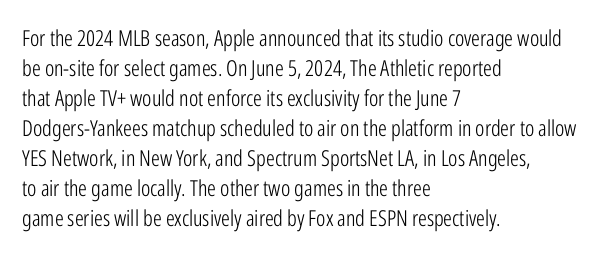
The image shows 22 px text type, upright; set left-aligned, normal line spacing (1.36x), normal letter spacing, not underlined.
